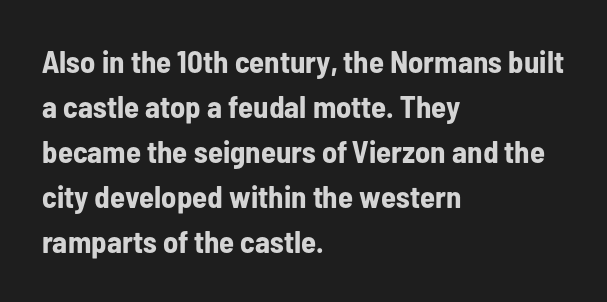
{"serif": "no", "italic": "no", "bold": "yes", "weight": "bold", "width": "condensed", "stroke_contrast": "low", "x_height": "medium", "monospaced": "no", "underline": "no", "align": "left", "line_spacing": "normal", "line_spacing_ratio": 1.45, "letter_spacing": "normal", "letter_spacing_em": 0.0, "glyph_px": 31}
